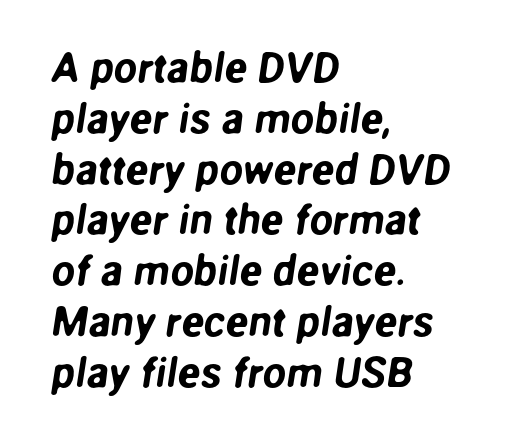
Q: Is the typeface a serif or a sans-serif typeface? A: Sans-serif.
Q: Is the text underlined? A: No.
Q: How is the paragraph aligned? A: Left-aligned.
Q: Is the spacing between letters normal or unusually wide? A: Normal.
Q: Width (condensed, normal, or wide)? A: Normal.
Q: Stroke contrast? A: Low.
Q: x-height? A: Medium.
Q: Monospaced? A: No.
